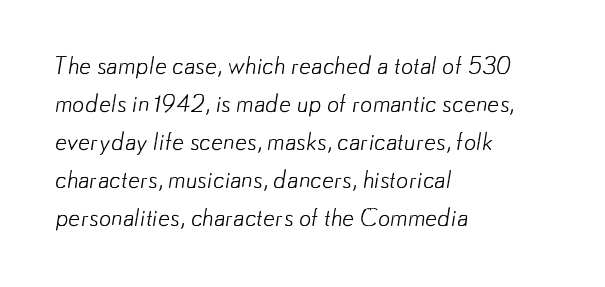
Q: Is the text bold? A: No.
Q: Is the text underlined? A: No.
Q: How is the paragraph aligned? A: Left-aligned.
Q: Is the spacing between letters normal or unusually wide? A: Normal.
Q: Is the spacing between lines tight, normal or loose? A: Normal.
